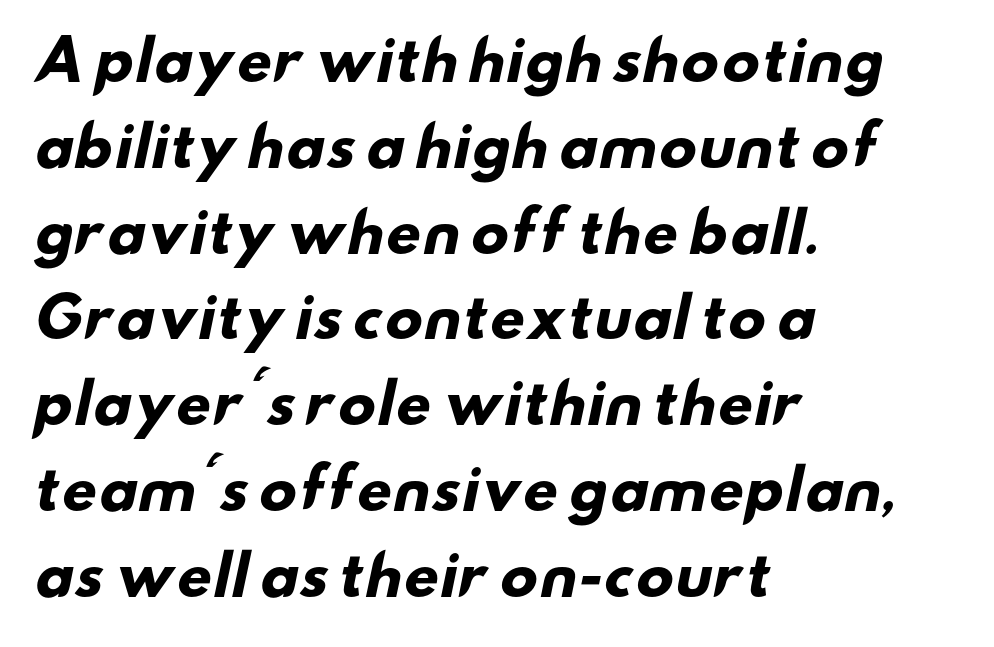
Q: Is the text bold? A: Yes.
Q: Is the typeface a serif or a sans-serif typeface? A: Sans-serif.
Q: Is the text underlined? A: No.
Q: How is the paragraph aligned? A: Left-aligned.
Q: Is the spacing between letters normal or unusually wide? A: Normal.
Q: Is the spacing between lines tight, normal or loose? A: Normal.
Q: Width (condensed, normal, or wide)? A: Wide.
Q: Stroke contrast? A: Low.
Q: x-height? A: Small.
Q: Monospaced? A: No.
